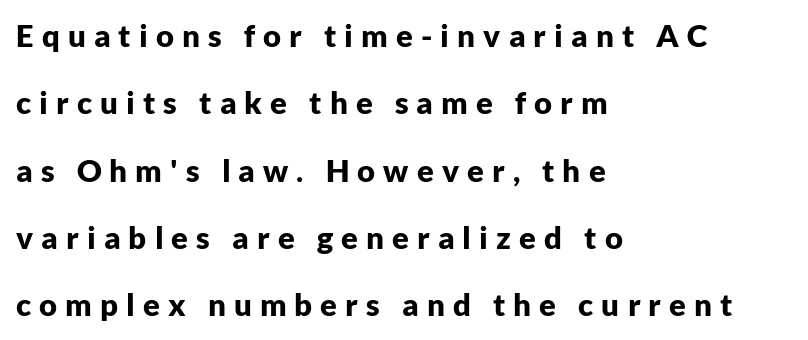
Each new line begins a long way beneath the previous one. The glyphs in this specimen are sans serif. Nope, not italic — everything's standing straight. How heavy is the stroke? Heavy — this is a bold. Honestly, the letter spacing is so wide it's the main thing you notice.
